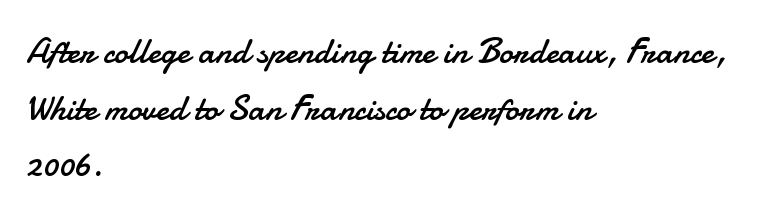
{"serif": "no", "bold": "no", "weight": "regular", "width": "normal", "stroke_contrast": "low", "x_height": "small", "monospaced": "no", "underline": "no", "align": "left", "line_spacing": "normal", "line_spacing_ratio": 1.57, "letter_spacing": "normal", "letter_spacing_em": 0.0, "glyph_px": 36}
